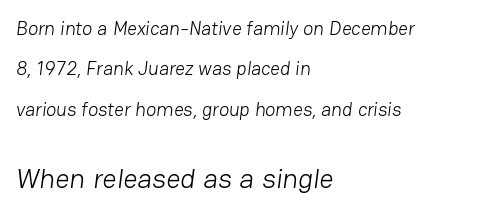
{"serif": "no", "bold": "no", "weight": "light", "width": "normal", "stroke_contrast": "low", "x_height": "medium", "monospaced": "no", "underline": "no", "align": "left", "line_spacing": "loose", "line_spacing_ratio": 2.13, "letter_spacing": "normal", "letter_spacing_em": 0.0, "larger_block": "second", "size_ratio": 1.47, "glyph_px": 28}
